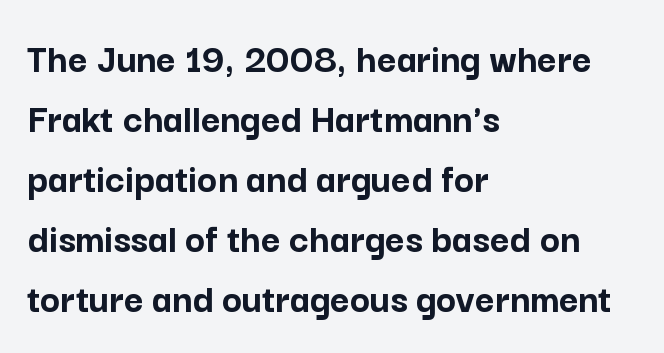
Q: Is the text bold? A: Yes.
Q: Is the text italic (slanted)? A: No, it is upright.
Q: Is the typeface a serif or a sans-serif typeface? A: Sans-serif.
Q: Is the text underlined? A: No.
Q: How is the paragraph aligned? A: Left-aligned.
Q: Is the spacing between letters normal or unusually wide? A: Normal.
Q: Is the spacing between lines tight, normal or loose? A: Normal.
Q: Width (condensed, normal, or wide)? A: Normal.
Q: Stroke contrast? A: Low.
Q: x-height? A: Medium.
Q: Monospaced? A: No.
